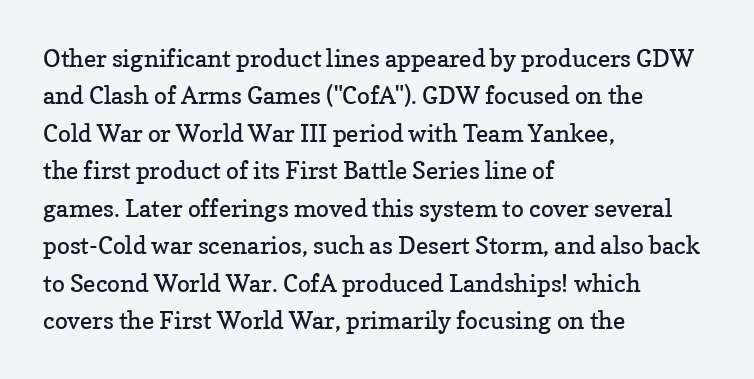
The image shows 24 px text type, upright; set left-aligned, normal line spacing (1.56x), normal letter spacing, not underlined.
